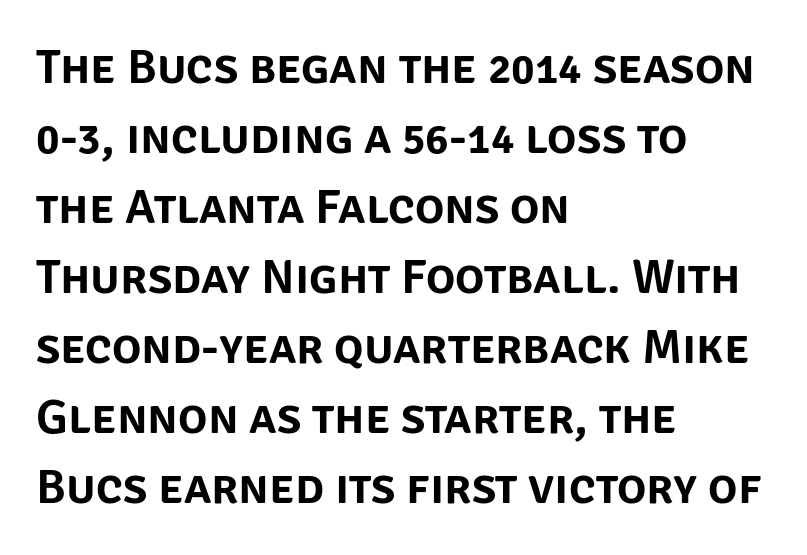
Descenders hang freely into open space. Leading: standard. The font family rendered here belongs to the sans-serif group. Posture: upright roman. The face used here is proportionally spaced, like ordinary book or web type. In CSS terms this would be text-align: left.
